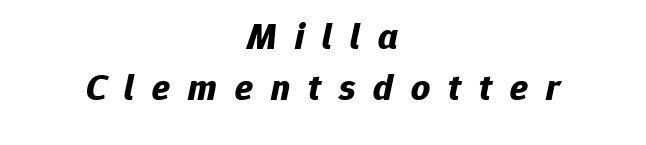
This is heavy type, rendered in bold. Each row of text sits above clean, open space. Characters follow at a spacing far wider than the type designer built in. Horizontally, the lines are justified to the midpoint only. The vertical gap from one line to the next is medium.
